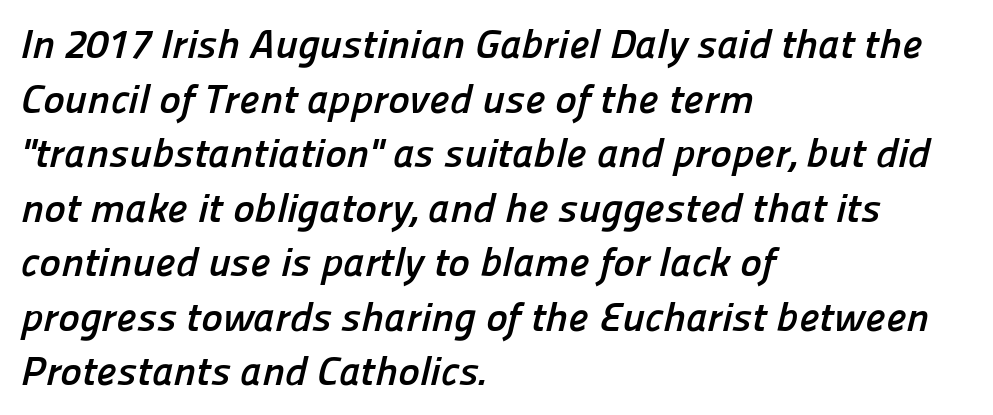
The image shows 41 px semibold sans-serif type; set left-aligned, normal line spacing (1.33x), normal letter spacing, not underlined; low stroke contrast and a medium x-height.
